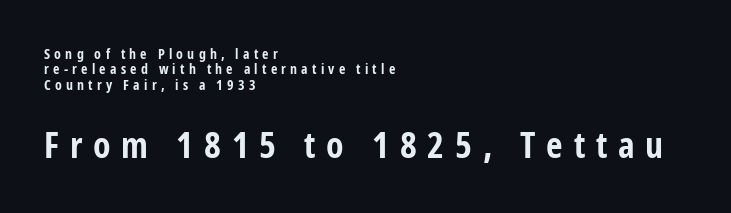
The image shows 36 px bold, condensed sans-serif type, upright; set left-aligned, tight line spacing (1.09x), unusually wide letter spacing (+0.3 em), not underlined; the second (bottom) block is 2.57x larger; low stroke contrast and a medium x-height.
